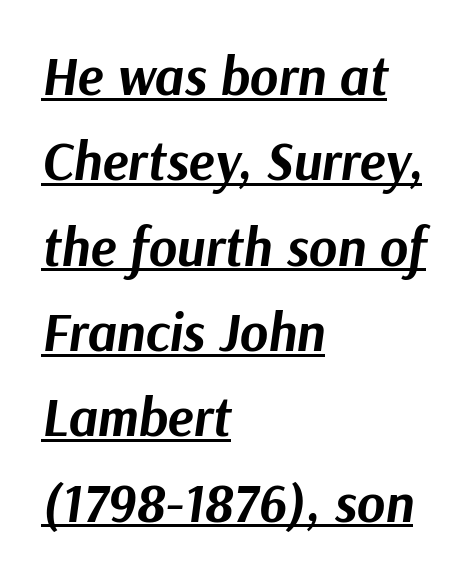
Q: Is the text bold? A: Yes.
Q: Is the text italic (slanted)? A: Yes, it leans right by about 9 degrees.
Q: Is the text underlined? A: Yes.
Q: How is the paragraph aligned? A: Left-aligned.
Q: Is the spacing between letters normal or unusually wide? A: Normal.
Q: Is the spacing between lines tight, normal or loose? A: Normal.
Q: Width (condensed, normal, or wide)? A: Normal.
Q: Stroke contrast? A: Medium.
Q: x-height? A: Medium.
Q: Monospaced? A: No.
